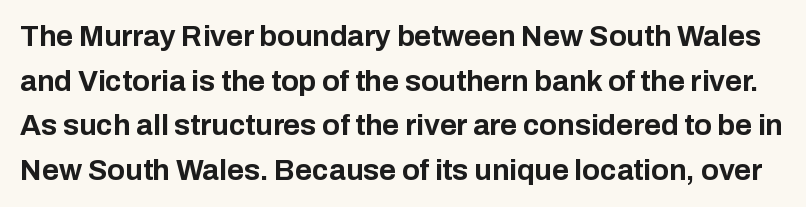
{"serif": "no", "italic": "no", "bold": "yes", "weight": "bold", "width": "normal", "stroke_contrast": "low", "x_height": "medium", "monospaced": "no", "underline": "no", "line_spacing": "normal", "line_spacing_ratio": 1.54, "letter_spacing": "normal", "letter_spacing_em": 0.0, "glyph_px": 29}
